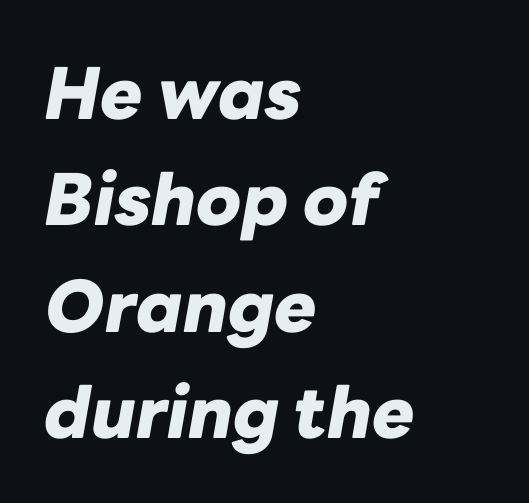
The line-height multiplier appears to be the usual default. Here the designer chose a conventional face with non-uniform glyph widths. Each word holds together tightly as a unit, with standard inter-letter gaps. Stroke thickness is high; the sample reads as a true bold. The face used here has a pronounced slope to its letters. The rag falls on the right side of this text block.
